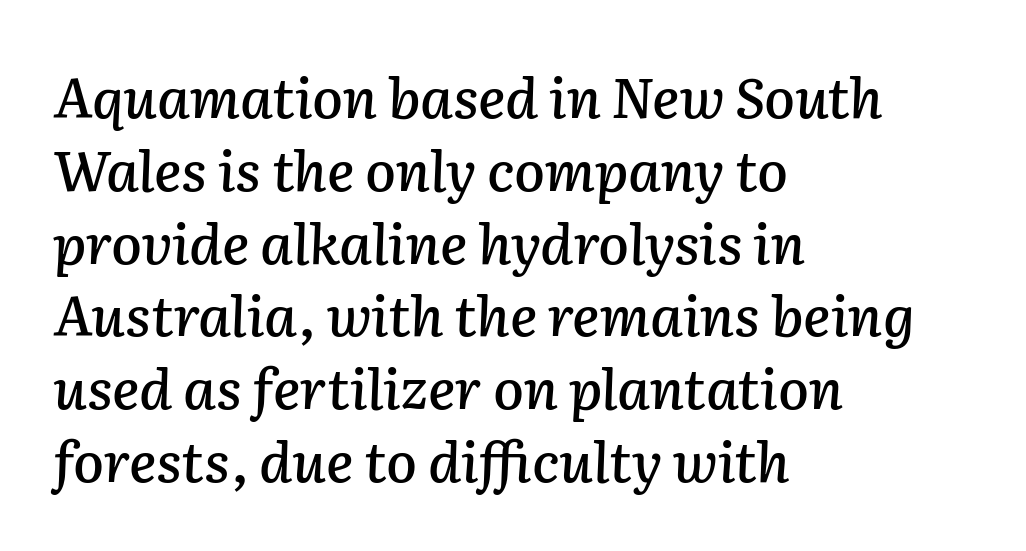
The image shows 56 px text type, italic (leaning right); set left-aligned, normal line spacing (1.3x), normal letter spacing, not underlined; low stroke contrast and a medium x-height.
